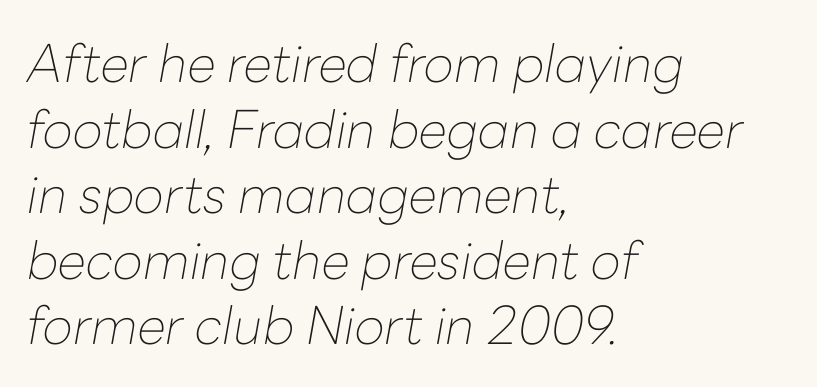
{"italic": "yes", "lean": "right", "slant_degrees": 10, "bold": "no", "weight": "thin", "width": "normal", "stroke_contrast": "low", "x_height": "medium", "monospaced": "no", "underline": "no", "align": "left", "line_spacing": "normal", "line_spacing_ratio": 1.26, "letter_spacing": "normal", "letter_spacing_em": 0.0, "glyph_px": 52}
